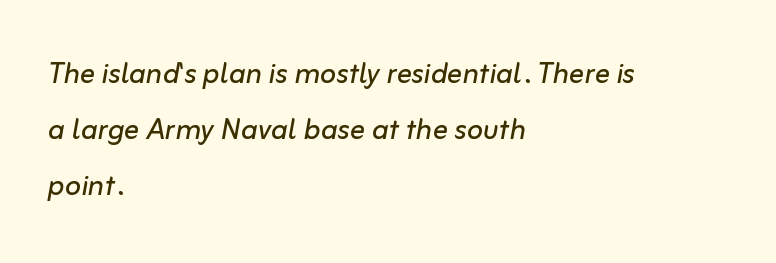
The glyphs are unaccompanied by any horizontal stroke below them. Does the copy run flush right? No — it runs flush left. The face used here has a pronounced slope to its letters. How are the letters spaced? Ordinarily, with no added tracking. Spacing verdict: proportional, widths tailored to each character.
